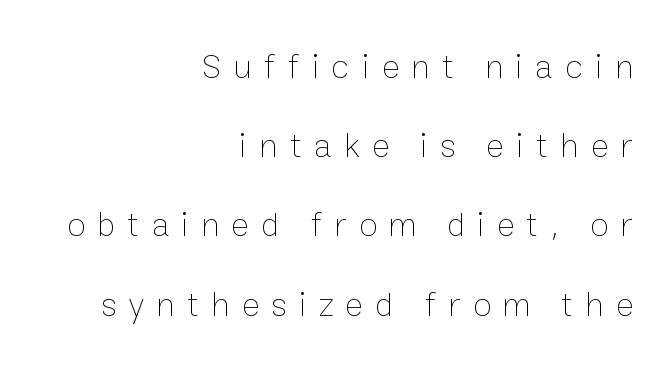
The specimen reads as upright at a glance. Students, note that the glyphs here are deliberately spaced far apart. A typesetter would call this proportional, since set widths differ per character. Does the copy run flush right? Yes — the right margin is perfectly even. Glance below the letters and you will spot only blank space.
